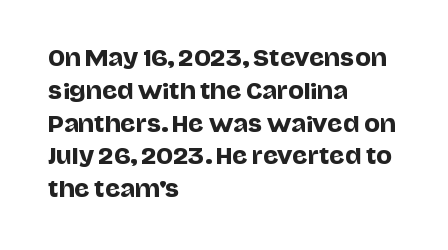
{"italic": "no", "underline": "no", "align": "left", "line_spacing": "normal", "line_spacing_ratio": 1.56, "letter_spacing": "normal", "letter_spacing_em": 0.0, "glyph_px": 21}
